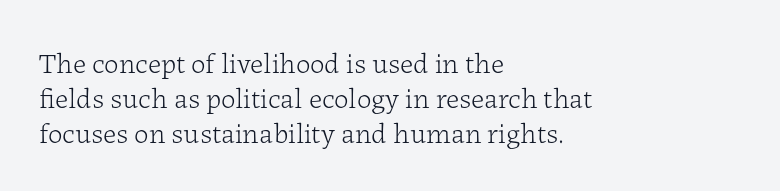
{"serif": "yes", "italic": "no", "bold": "no", "weight": "light", "width": "normal", "stroke_contrast": "low", "x_height": "medium", "monospaced": "no", "underline": "no", "align": "left", "line_spacing_ratio": 1.2, "letter_spacing": "normal", "letter_spacing_em": 0.0, "glyph_px": 29}
